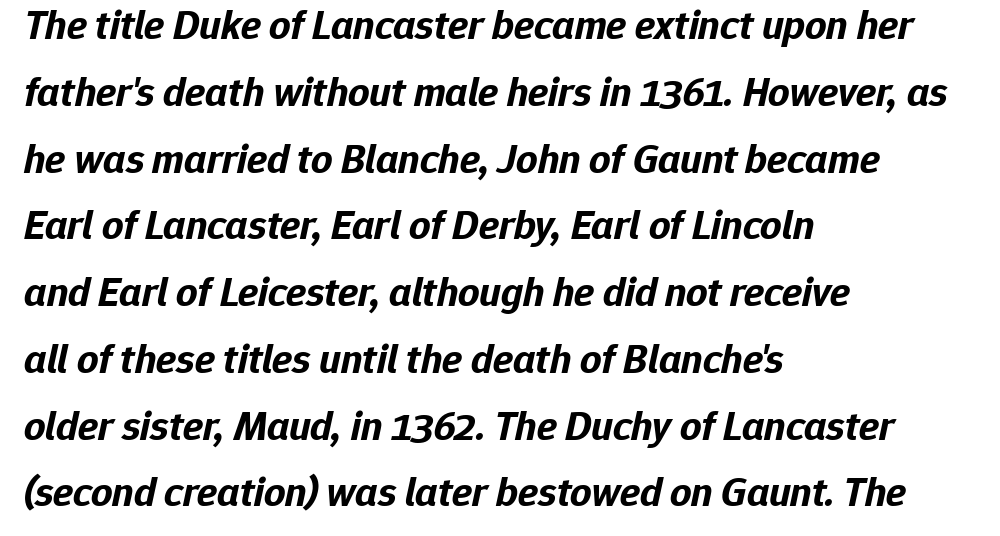
{"italic": "yes", "lean": "right", "slant_degrees": 12, "bold": "yes", "weight": "bold", "width": "normal", "stroke_contrast": "low", "x_height": "medium", "monospaced": "no", "underline": "no", "align": "left", "line_spacing": "normal", "line_spacing_ratio": 1.59, "letter_spacing": "normal", "letter_spacing_em": 0.0, "glyph_px": 42}
